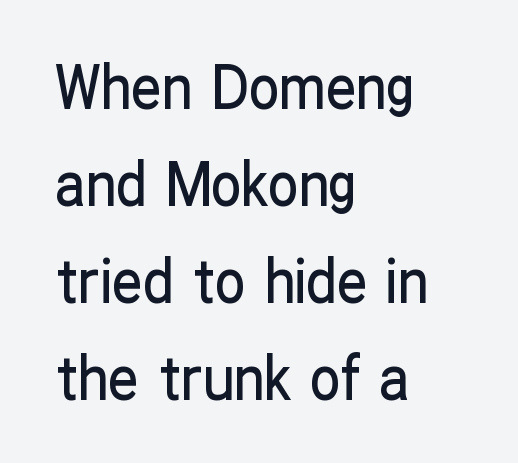
Q: Is the text italic (slanted)? A: No, it is upright.
Q: Is the typeface a serif or a sans-serif typeface? A: Sans-serif.
Q: Is the text underlined? A: No.
Q: How is the paragraph aligned? A: Left-aligned.
Q: Is the spacing between letters normal or unusually wide? A: Normal.
Q: Is the spacing between lines tight, normal or loose? A: Normal.
Q: Width (condensed, normal, or wide)? A: Condensed.
Q: Stroke contrast? A: Low.
Q: x-height? A: Medium.
Q: Monospaced? A: No.
